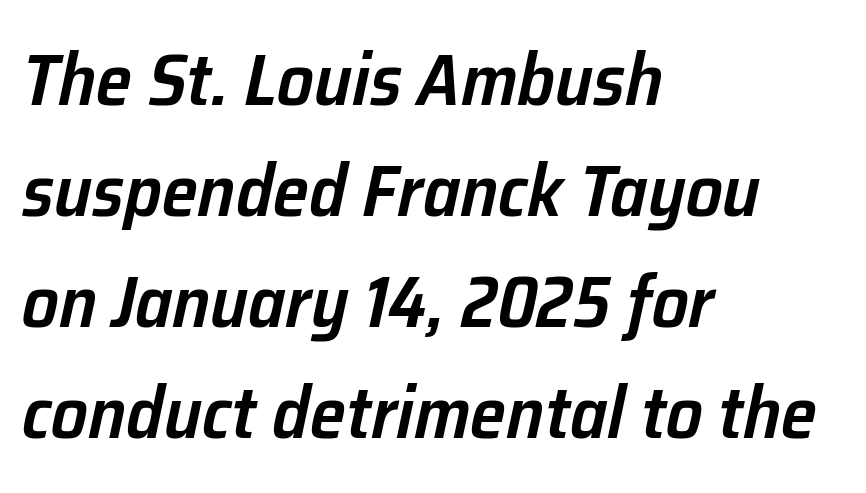
{"italic": "yes", "lean": "right", "slant_degrees": 12, "bold": "semi", "weight": "semibold", "width": "normal", "stroke_contrast": "low", "x_height": "medium", "monospaced": "no", "underline": "no", "align": "left", "line_spacing": "normal", "line_spacing_ratio": 1.52, "letter_spacing": "normal", "letter_spacing_em": 0.0, "glyph_px": 73}
